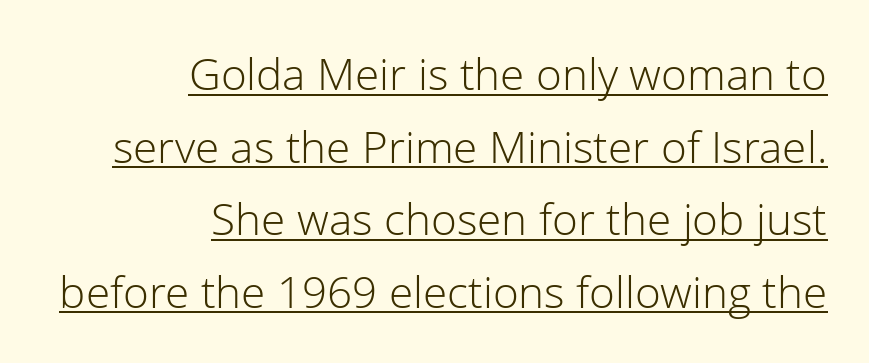
{"serif": "no", "italic": "no", "bold": "no", "weight": "light", "width": "normal", "stroke_contrast": "low", "x_height": "medium", "monospaced": "no", "underline": "yes", "align": "right", "line_spacing": "normal", "line_spacing_ratio": 1.65, "letter_spacing": "normal", "letter_spacing_em": 0.0, "glyph_px": 44}
